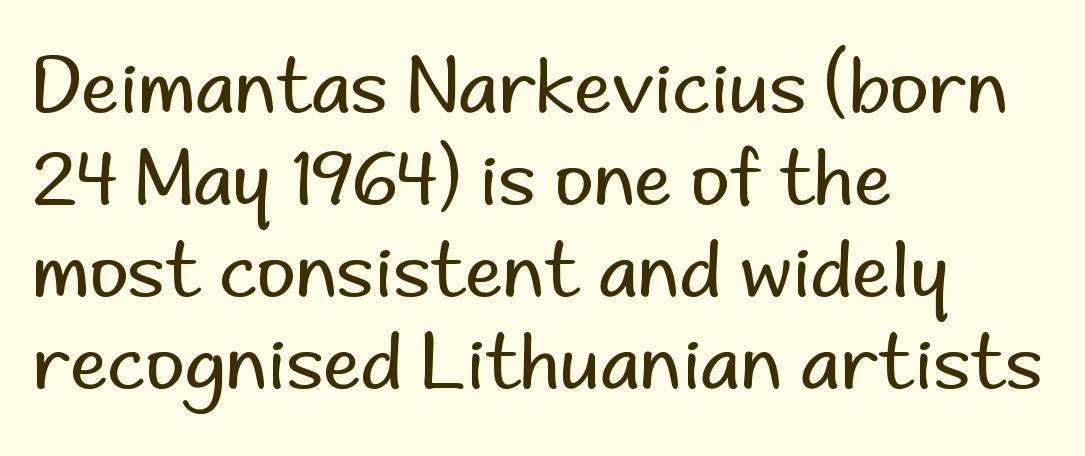
Q: Is the text bold? A: No.
Q: Is the text italic (slanted)? A: No, it is upright.
Q: Is the typeface a serif or a sans-serif typeface? A: Sans-serif.
Q: Is the text underlined? A: No.
Q: How is the paragraph aligned? A: Left-aligned.
Q: Is the spacing between letters normal or unusually wide? A: Normal.
Q: Width (condensed, normal, or wide)? A: Normal.
Q: Stroke contrast? A: Low.
Q: x-height? A: Small.
Q: Monospaced? A: No.
